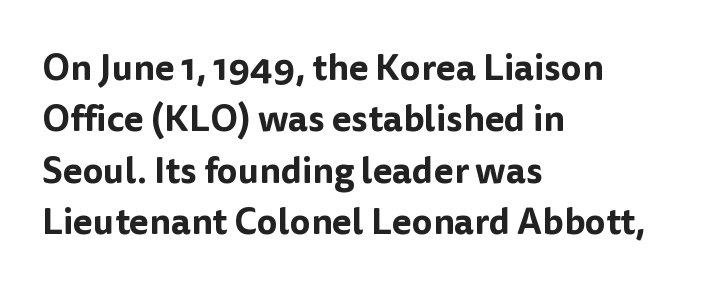
{"serif": "no", "italic": "no", "width": "normal", "stroke_contrast": "low", "x_height": "medium", "monospaced": "no", "underline": "no", "align": "left", "line_spacing": "normal", "line_spacing_ratio": 1.43, "letter_spacing": "normal", "letter_spacing_em": 0.0, "glyph_px": 36}
